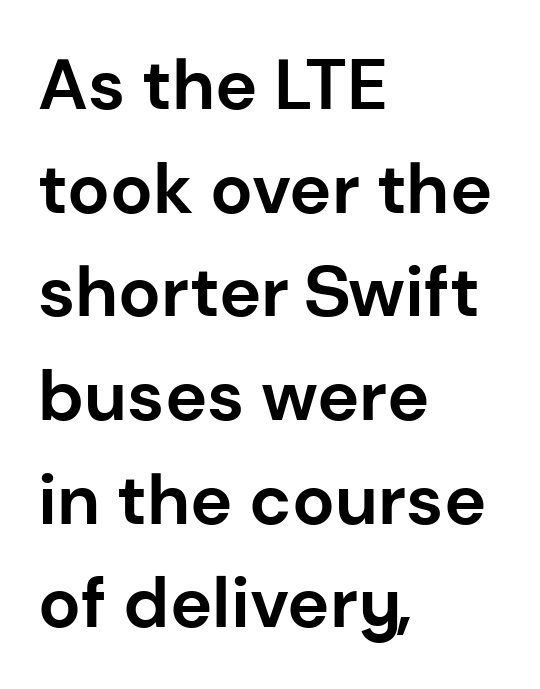
{"serif": "no", "italic": "no", "bold": "yes", "weight": "bold", "width": "normal", "stroke_contrast": "low", "x_height": "medium", "monospaced": "no", "underline": "no", "align": "left", "line_spacing": "normal", "line_spacing_ratio": 1.46, "letter_spacing": "normal", "letter_spacing_em": 0.0, "glyph_px": 71}
